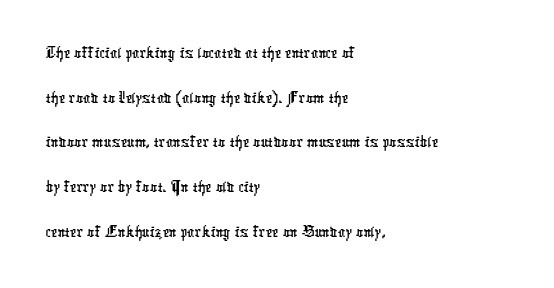
Q: Is the typeface a serif or a sans-serif typeface? A: Sans-serif.
Q: Is the text underlined? A: No.
Q: How is the paragraph aligned? A: Left-aligned.
Q: Is the spacing between letters normal or unusually wide? A: Normal.
Q: Width (condensed, normal, or wide)? A: Condensed.
Q: Stroke contrast? A: Low.
Q: x-height? A: Medium.
Q: Monospaced? A: No.
